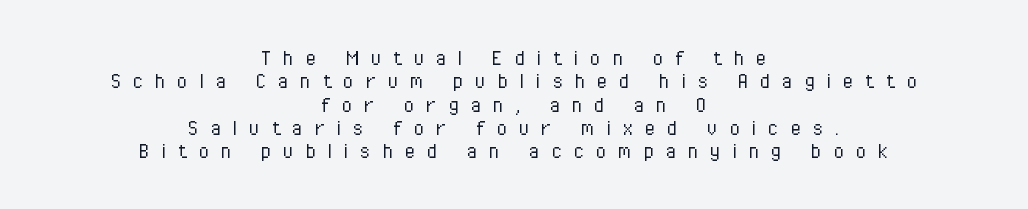
Which margin do the lines hug? Neither — every line sits in the middle. This sample trades vertical openness for compactness between lines. The face looks like a standard text weight, possibly lighter. Descenders are the only things crossing below the line.
